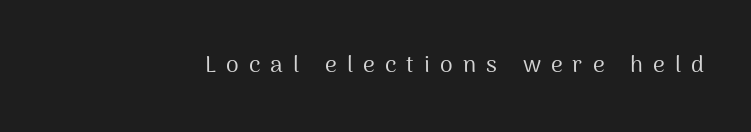
Letters rest on an invisible, unmarked baseline. Quick note: not italic, upright. Loose tracking; the words dissolve into strings of separated letters. Is this a heavy cut? Hardly; it is regular or lighter.
